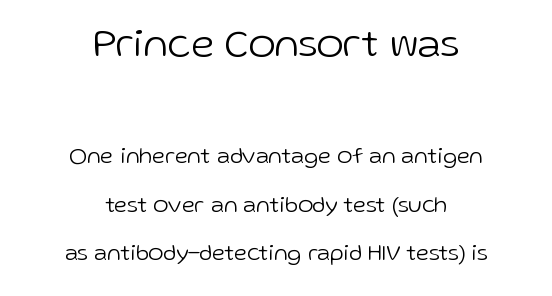
{"serif": "no", "italic": "no", "bold": "no", "weight": "light", "width": "normal", "stroke_contrast": "low", "x_height": "medium", "monospaced": "no", "underline": "no", "align": "center", "line_spacing": "loose", "line_spacing_ratio": 2.11, "letter_spacing": "normal", "letter_spacing_em": 0.0, "larger_block": "first", "size_ratio": 1.78, "glyph_px": 41}
